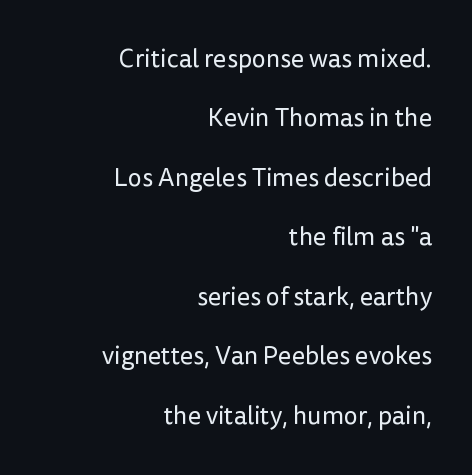
Q: Is the text bold? A: No.
Q: Is the text italic (slanted)? A: No, it is upright.
Q: Is the text underlined? A: No.
Q: How is the paragraph aligned? A: Right-aligned.
Q: Is the spacing between letters normal or unusually wide? A: Normal.
Q: Is the spacing between lines tight, normal or loose? A: Loose.
